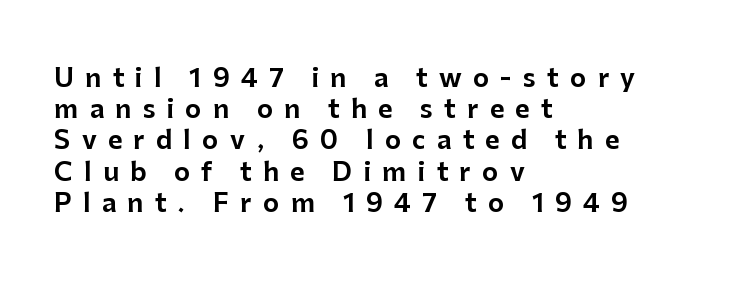
Q: Is the text italic (slanted)? A: No, it is upright.
Q: Is the text underlined? A: No.
Q: How is the paragraph aligned? A: Left-aligned.
Q: Is the spacing between letters normal or unusually wide? A: Unusually wide.
Q: Is the spacing between lines tight, normal or loose? A: Normal.
